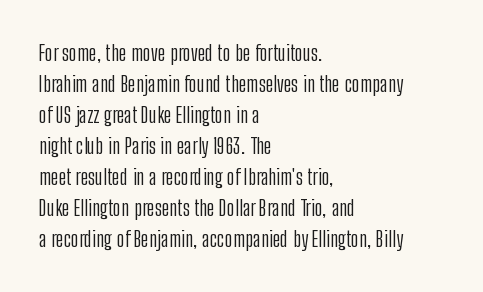
{"italic": "no", "bold": "no", "underline": "no", "align": "left", "line_spacing": "normal", "line_spacing_ratio": 1.41, "letter_spacing": "normal", "letter_spacing_em": 0.0, "glyph_px": 22}
